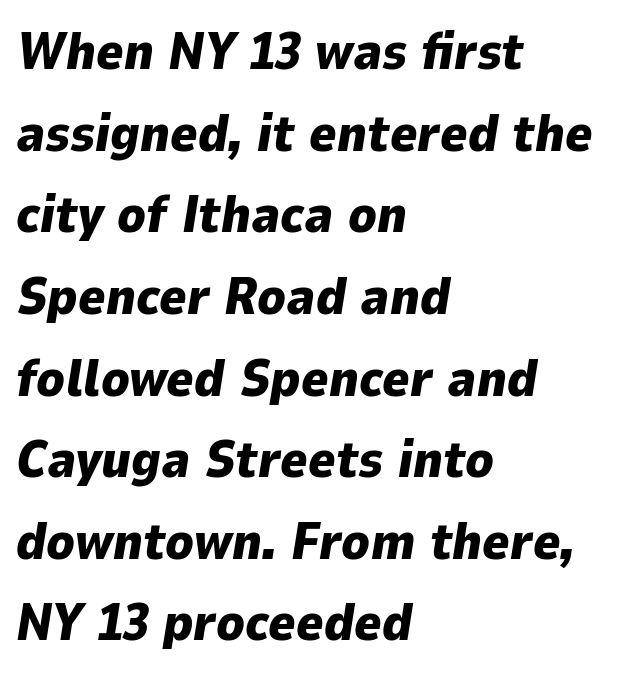
The image shows 52 px heavy type, italic (leaning right); set left-aligned, normal line spacing (1.57x), normal letter spacing, not underlined; low stroke contrast and a medium x-height.
